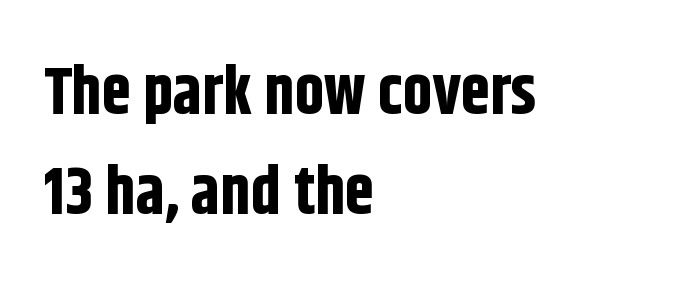
The designer went with a sans here, leaving each stem footless. The ragged edge is on the right, which tells us the setting is flush left. Letters rest on an invisible, unmarked baseline. How are the letters spaced? Ordinarily, with no added tracking. Ordinary non-slanted type is in use.
